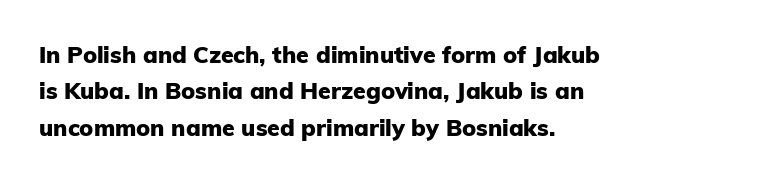
{"italic": "no", "bold": "yes", "underline": "no", "align": "left", "line_spacing": "normal", "line_spacing_ratio": 1.58, "letter_spacing": "normal", "letter_spacing_em": 0.0, "glyph_px": 23}
